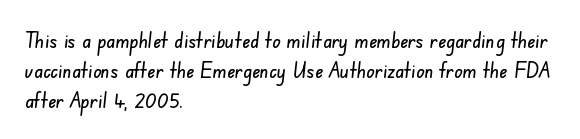
The image shows 22 px text type; set left-aligned, normal line spacing (1.36x), normal letter spacing, not underlined.
